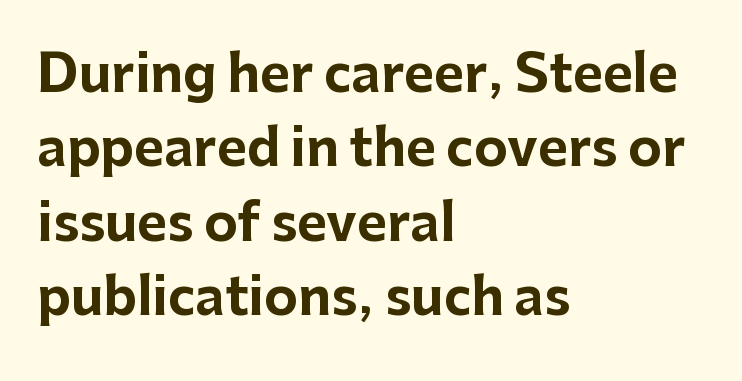
The image shows 51 px bold sans-serif type, upright; set left-aligned, normal line spacing (1.46x), normal letter spacing, not underlined; low stroke contrast and a medium x-height.
